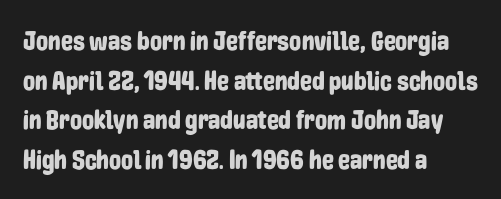
{"italic": "no", "underline": "no", "align": "left", "line_spacing": "normal", "line_spacing_ratio": 1.47, "letter_spacing": "normal", "letter_spacing_em": 0.0, "glyph_px": 27}
